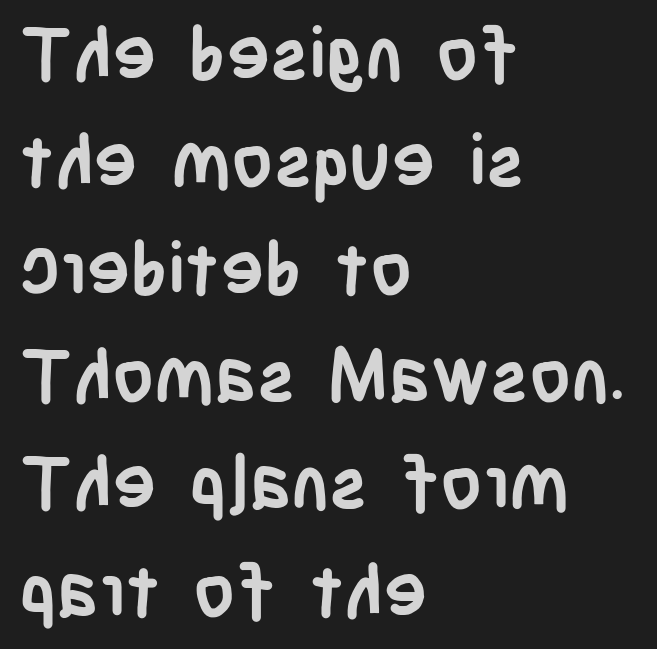
Q: Is the text bold? A: Yes.
Q: Is the text italic (slanted)? A: No, it is upright.
Q: Is the typeface a serif or a sans-serif typeface? A: Sans-serif.
Q: Is the text underlined? A: No.
Q: How is the paragraph aligned? A: Left-aligned.
Q: Is the spacing between letters normal or unusually wide? A: Normal.
Q: Is the spacing between lines tight, normal or loose? A: Normal.
Q: Width (condensed, normal, or wide)? A: Condensed.
Q: Stroke contrast? A: Low.
Q: x-height? A: Large.
Q: Monospaced? A: No.
